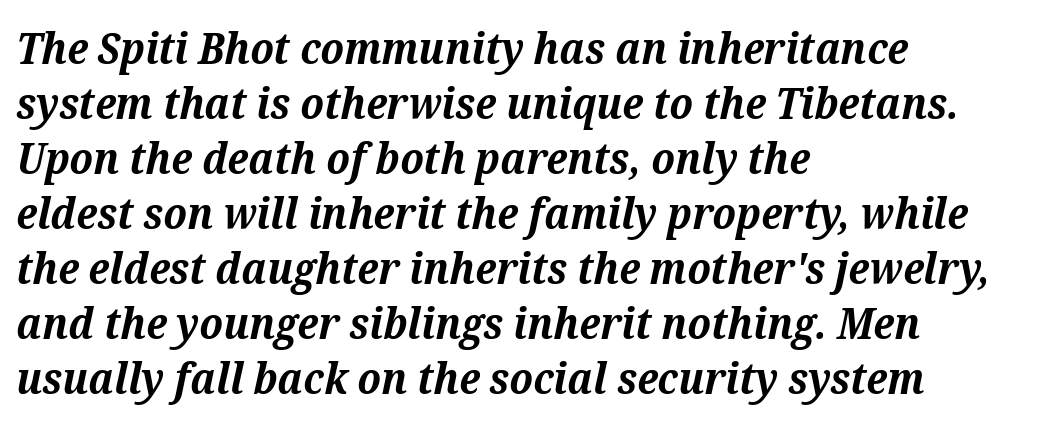
The image shows 44 px bold serif type, italic (leaning right); set left-aligned, normal line spacing (1.25x), normal letter spacing, not underlined; medium stroke contrast and a medium x-height.
